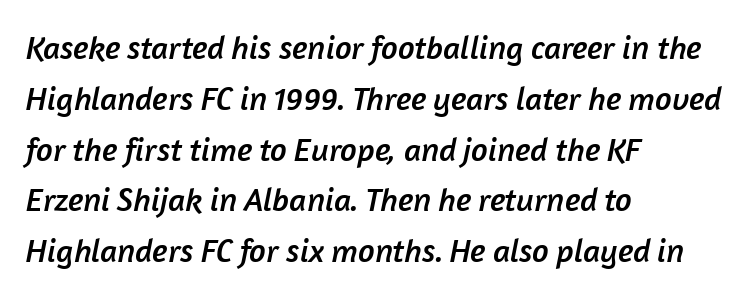
The paragraph has a hard left edge and a soft right edge. Descenders hang freely into open space. Nothing unusual about the tracking: characters are spaced as the font intends. Vertically, the passage feels balanced, rows spaced as you'd expect. Unlike a traditional serif, this face leaves its strokes unadorned. The passage shown is typed in a proportional face where columns would drift.
